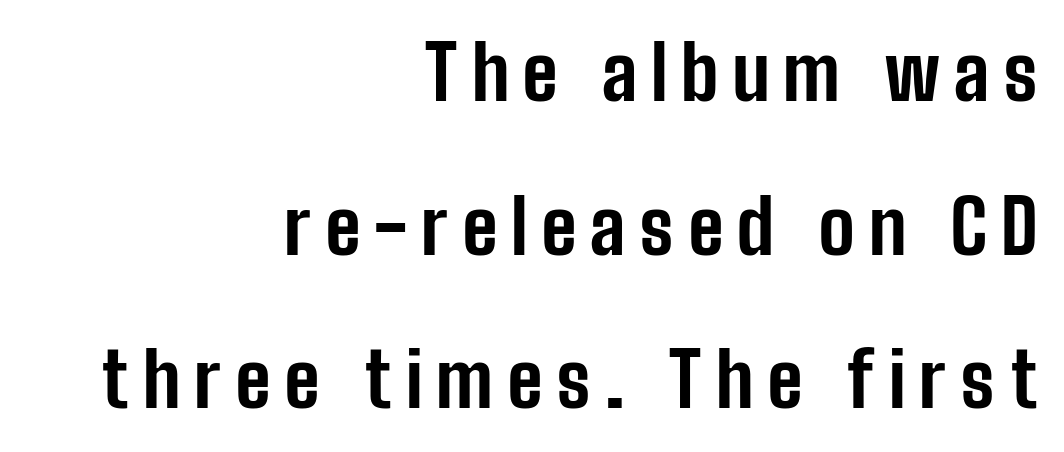
Think of a printed novel: that variable character pitch is what you see here. The characters display no serif detailing; their extremities are plain. Descenders are the only things crossing below the line. In CSS terms this would be text-align: right.
